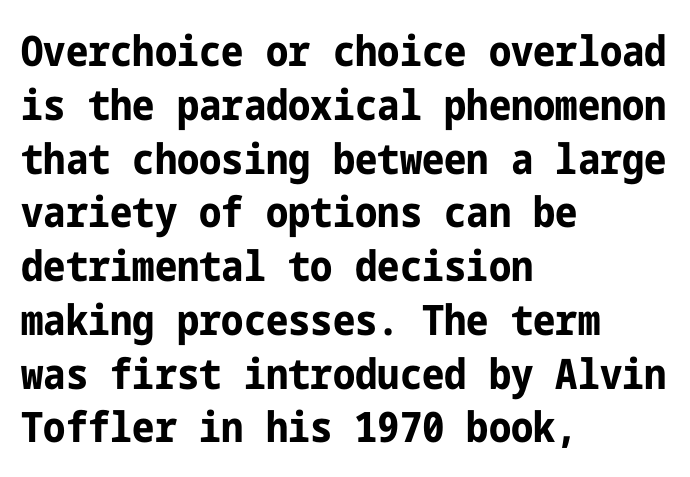
Q: Is the text bold? A: Yes.
Q: Is the text italic (slanted)? A: No, it is upright.
Q: Is the typeface a serif or a sans-serif typeface? A: Sans-serif.
Q: Is the text underlined? A: No.
Q: How is the paragraph aligned? A: Left-aligned.
Q: Is the spacing between letters normal or unusually wide? A: Normal.
Q: Is the spacing between lines tight, normal or loose? A: Normal.
Q: Width (condensed, normal, or wide)? A: Condensed.
Q: Stroke contrast? A: Low.
Q: x-height? A: Medium.
